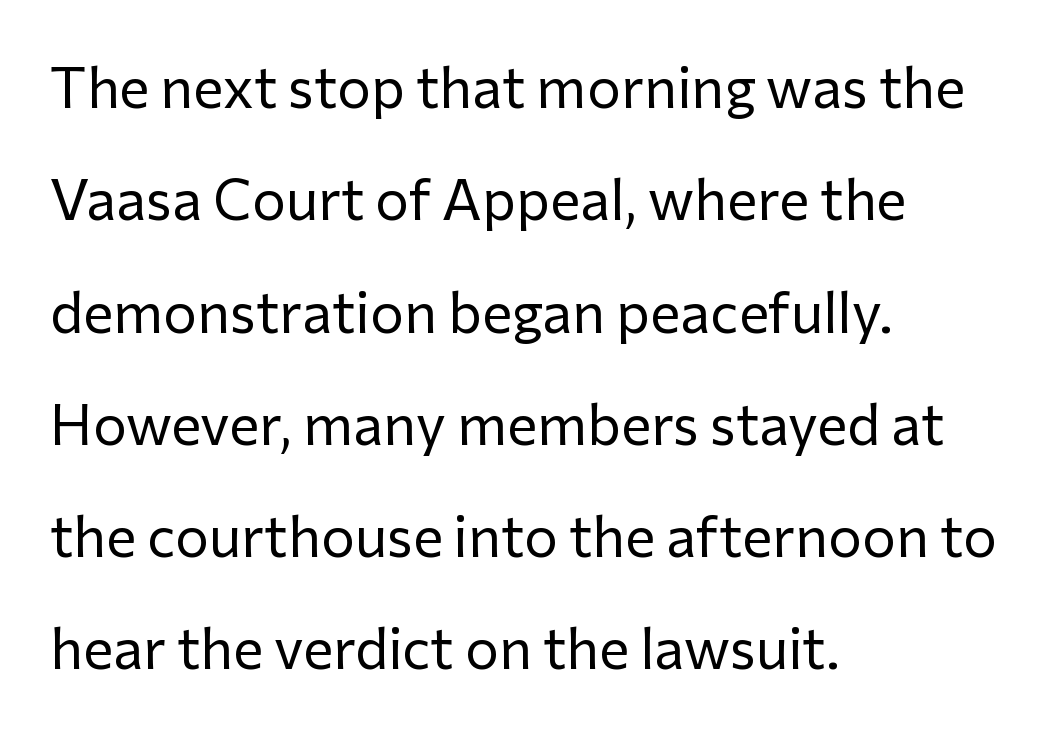
The image shows 57 px regular-weight sans-serif type, upright; set left-aligned, loose line spacing (1.97x), normal letter spacing, not underlined; low stroke contrast and a medium x-height.
